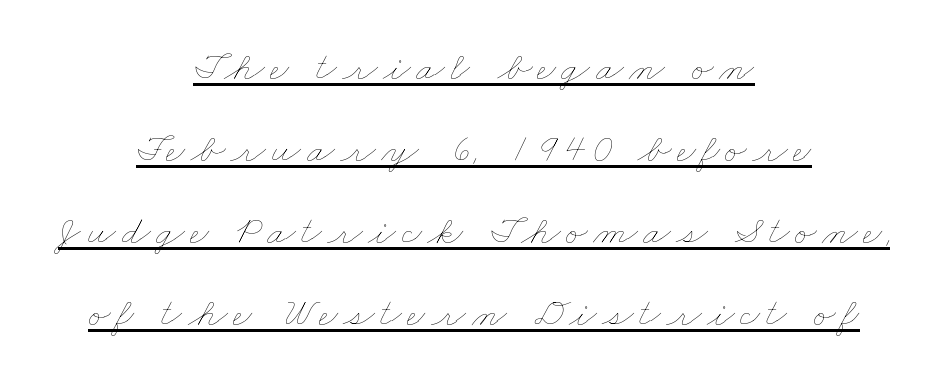
The image shows 41 px thin, wide type; set centered, loose line spacing (2.0x), underlined; low stroke contrast and a small x-height.
